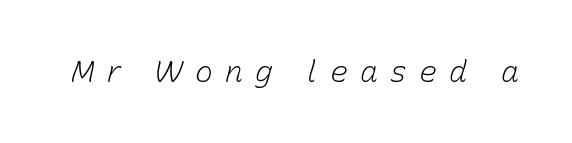
Q: Is the text bold? A: No.
Q: Is the text italic (slanted)? A: Yes, it leans right by about 15 degrees.
Q: Is the text underlined? A: No.
Q: Is the spacing between letters normal or unusually wide? A: Unusually wide.
Q: Width (condensed, normal, or wide)? A: Normal.
Q: Stroke contrast? A: Low.
Q: x-height? A: Medium.
Q: Monospaced? A: No.
